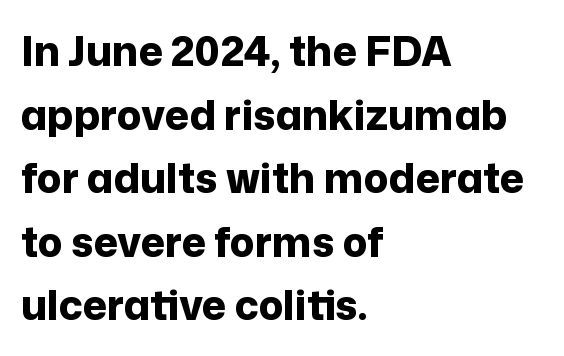
Q: Is the text bold? A: Yes.
Q: Is the text italic (slanted)? A: No, it is upright.
Q: Is the typeface a serif or a sans-serif typeface? A: Sans-serif.
Q: Is the text underlined? A: No.
Q: How is the paragraph aligned? A: Left-aligned.
Q: Is the spacing between letters normal or unusually wide? A: Normal.
Q: Is the spacing between lines tight, normal or loose? A: Normal.
Q: Width (condensed, normal, or wide)? A: Normal.
Q: Stroke contrast? A: Low.
Q: x-height? A: Medium.
Q: Monospaced? A: No.
